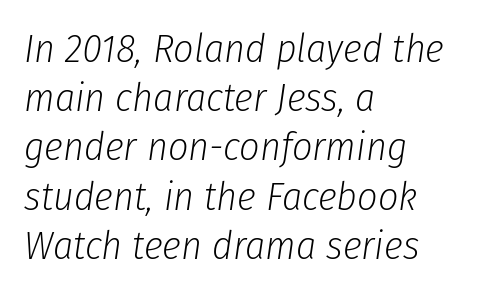
The image shows 40 px light, condensed type, italic (leaning right); set left-aligned, line spacing 1.23x, normal letter spacing, not underlined; low stroke contrast and a medium x-height.
